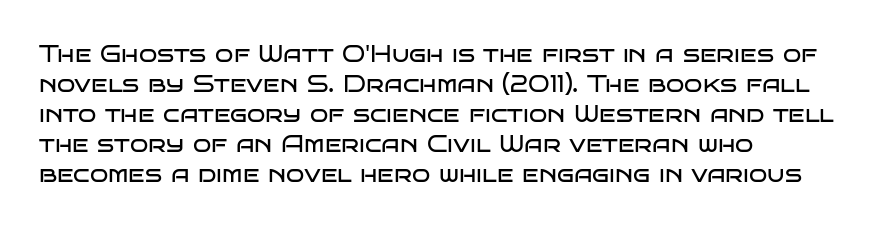
The image shows 24 px text type, upright; set left-aligned, normal line spacing (1.25x), normal letter spacing, not underlined.
